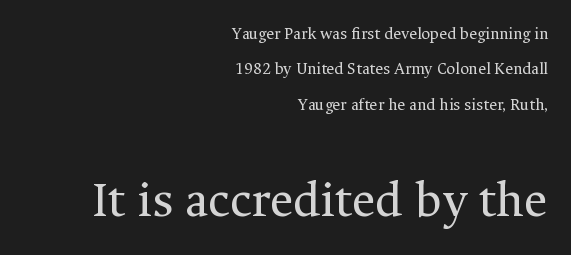
A typesetter would label this face a serif. Compared with a typical body face, this is equally light or lighter still. The space between consecutive lines is lavish. The rendering keeps characters at their native spacing. Reading down the block, your eye finds every line finishing at a fixed right position.
